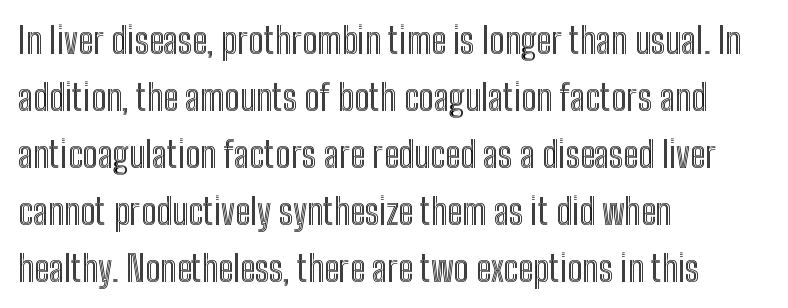
{"italic": "no", "width": "condensed", "x_height": "medium", "monospaced": "no", "underline": "no", "align": "left", "line_spacing": "normal", "line_spacing_ratio": 1.58, "letter_spacing": "normal", "letter_spacing_em": 0.0, "glyph_px": 36}
